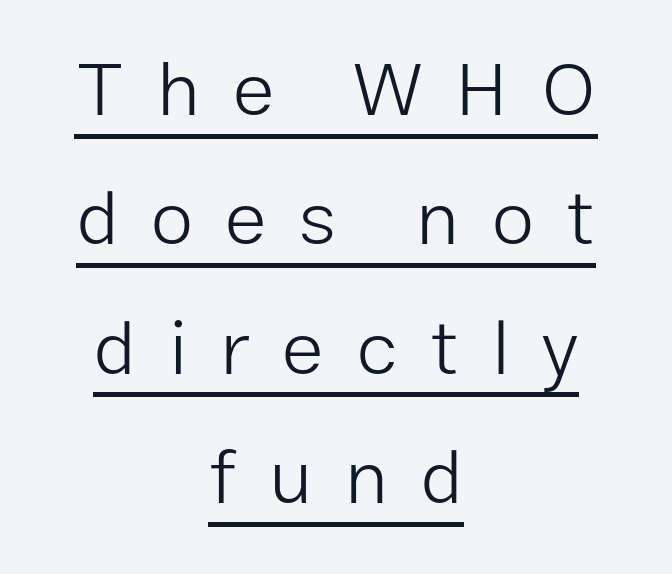
Every row of glyphs is offset so its center matches the block's center. The passage shown is typed in a proportional face where columns would drift. The font's upright variant was chosen for this text. Is the stroke heavy? The answer is a plain regular-or-lighter.
